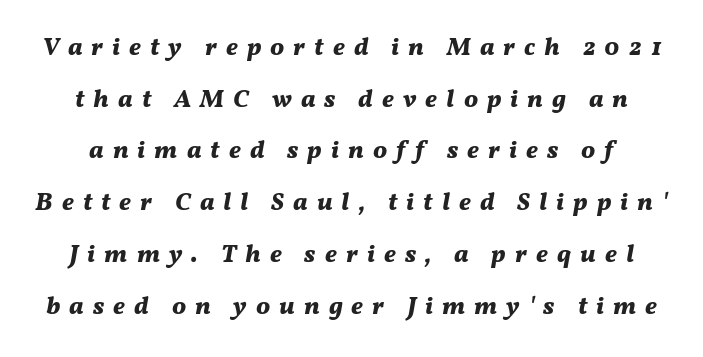
{"italic": "yes", "lean": "right", "slant_degrees": 11, "bold": "yes", "underline": "no", "line_spacing": "loose", "line_spacing_ratio": 2.07, "letter_spacing": "wide", "letter_spacing_em": 0.36, "glyph_px": 25}
